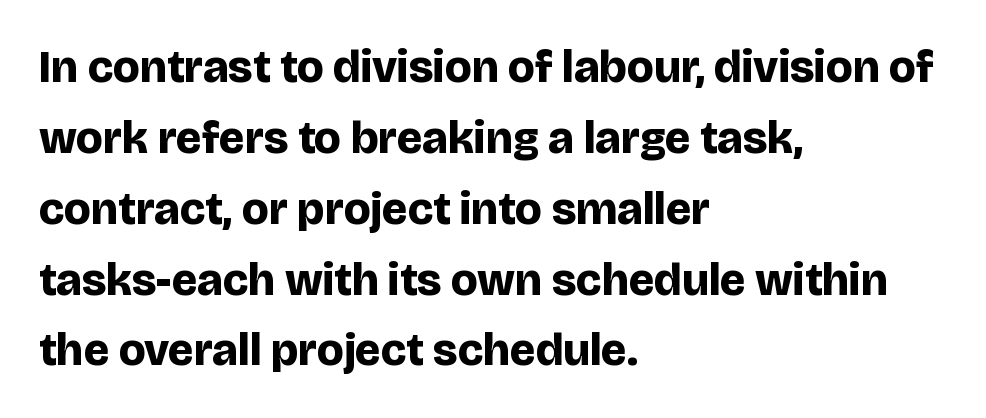
{"serif": "no", "italic": "no", "bold": "yes", "weight": "bold", "width": "normal", "stroke_contrast": "low", "x_height": "large", "monospaced": "no", "underline": "no", "align": "left", "line_spacing": "normal", "line_spacing_ratio": 1.54, "letter_spacing": "normal", "letter_spacing_em": 0.0, "glyph_px": 46}
